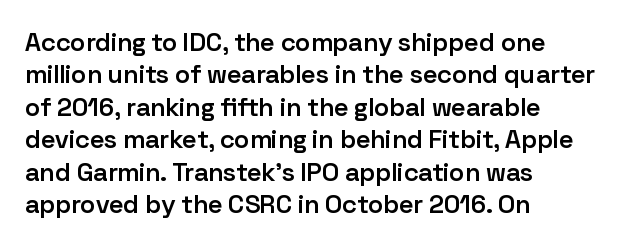
{"italic": "no", "bold": "semi", "underline": "no", "align": "left", "line_spacing": "normal", "line_spacing_ratio": 1.25, "letter_spacing": "normal", "letter_spacing_em": 0.0, "glyph_px": 26}
